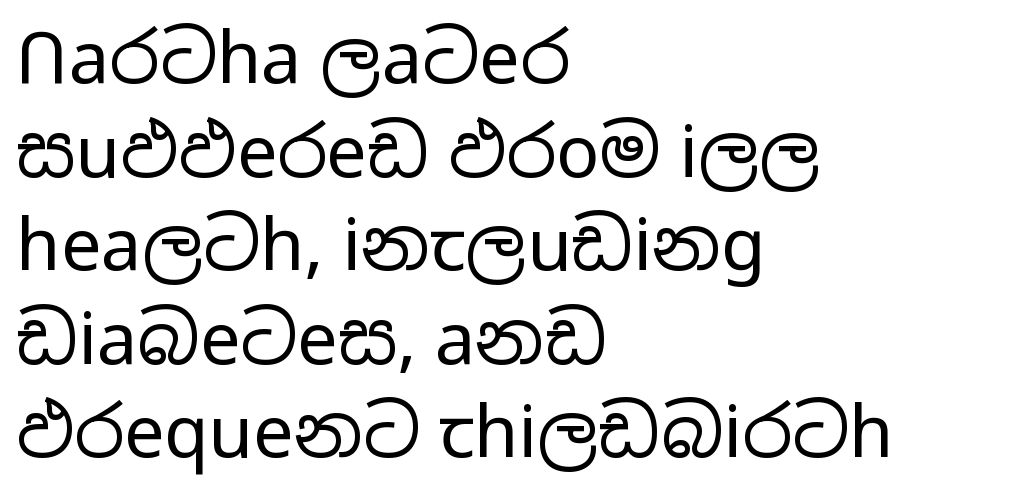
{"serif": "no", "italic": "no", "bold": "no", "weight": "regular", "width": "wide", "stroke_contrast": "low", "x_height": "medium", "monospaced": "no", "underline": "no", "align": "left", "line_spacing": "normal", "line_spacing_ratio": 1.3, "letter_spacing": "normal", "letter_spacing_em": 0.0, "glyph_px": 72}
